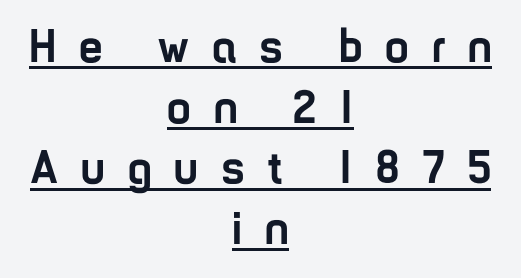
{"serif": "no", "italic": "no", "bold": "yes", "weight": "semibold", "width": "condensed", "stroke_contrast": "low", "x_height": "medium", "monospaced": "no", "underline": "yes", "align": "center", "line_spacing": "normal", "line_spacing_ratio": 1.29, "letter_spacing": "wide", "letter_spacing_em": 0.49, "glyph_px": 47}
